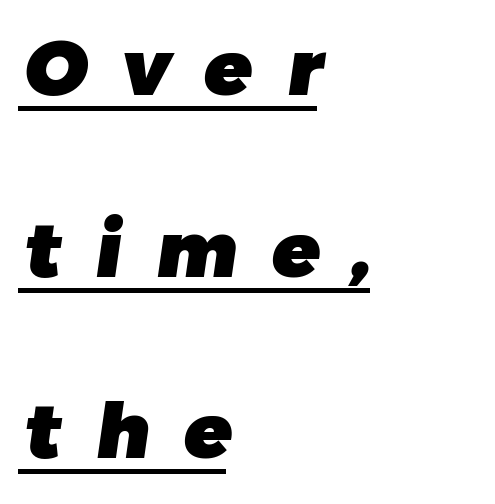
Nothing sits at the stroke ends, so this counts as sans-serif. Compared with an ordinary text face, these strokes are far heavier — a full bold. Spacing verdict: proportional, widths tailored to each character. The paragraph shown leans on its left margin.
